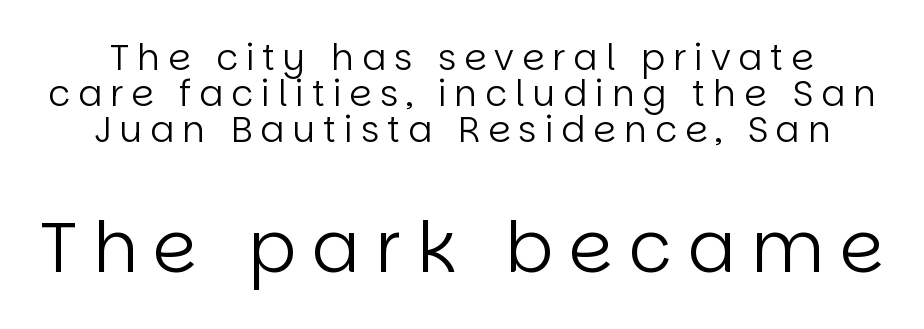
The image shows 71 px regular-weight sans-serif type, upright; set tight line spacing (1.0x), unusually wide letter spacing (+0.22 em), not underlined; the second (bottom) block is 1.97x larger; low stroke contrast and a large x-height.
